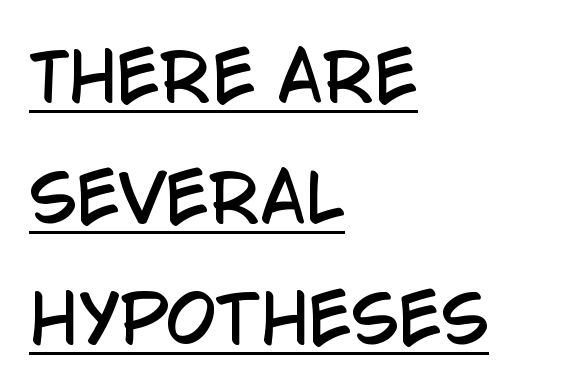
Q: Is the text italic (slanted)? A: No, it is upright.
Q: Is the typeface a serif or a sans-serif typeface? A: Sans-serif.
Q: Is the text underlined? A: Yes.
Q: How is the paragraph aligned? A: Left-aligned.
Q: Is the spacing between letters normal or unusually wide? A: Normal.
Q: Width (condensed, normal, or wide)? A: Condensed.
Q: Stroke contrast? A: Low.
Q: x-height? A: Large.
Q: Monospaced? A: No.
